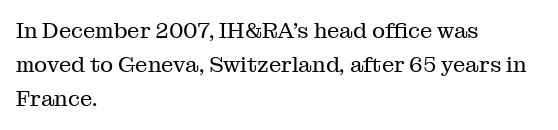
Q: Is the text bold? A: No.
Q: Is the text italic (slanted)? A: No, it is upright.
Q: Is the text underlined? A: No.
Q: How is the paragraph aligned? A: Left-aligned.
Q: Is the spacing between letters normal or unusually wide? A: Normal.
Q: Is the spacing between lines tight, normal or loose? A: Normal.
